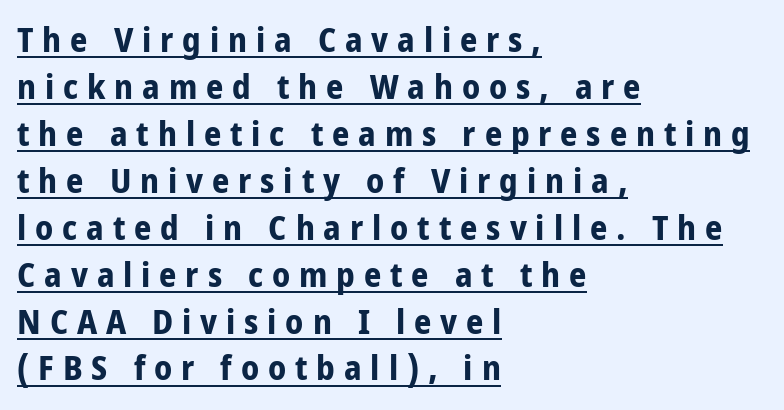
The image shows 34 px bold, condensed sans-serif type, upright; set left-aligned, normal line spacing (1.38x), unusually wide letter spacing (+0.26 em), underlined; low stroke contrast and a large x-height.
